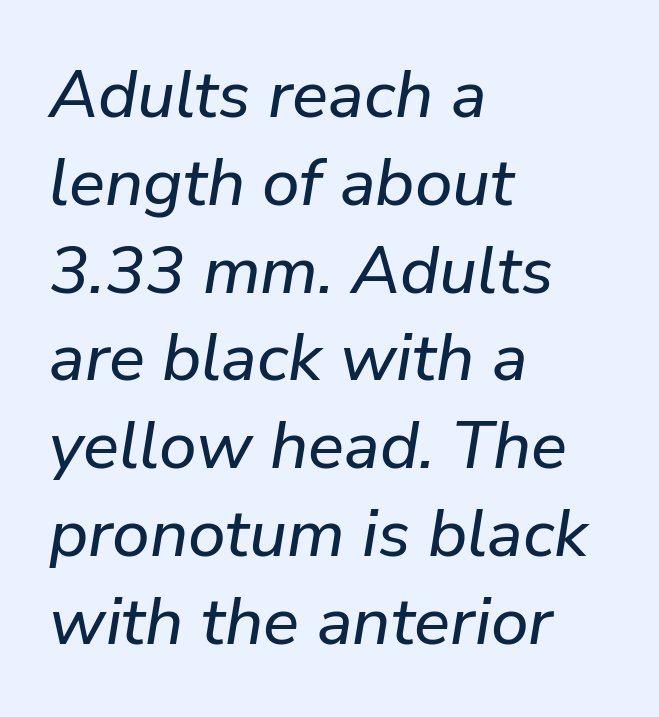
Q: Is the text italic (slanted)? A: Yes, it leans right by about 9 degrees.
Q: Is the text underlined? A: No.
Q: How is the paragraph aligned? A: Left-aligned.
Q: Is the spacing between letters normal or unusually wide? A: Normal.
Q: Is the spacing between lines tight, normal or loose? A: Normal.
Q: Width (condensed, normal, or wide)? A: Normal.
Q: Stroke contrast? A: Low.
Q: x-height? A: Medium.
Q: Monospaced? A: No.
